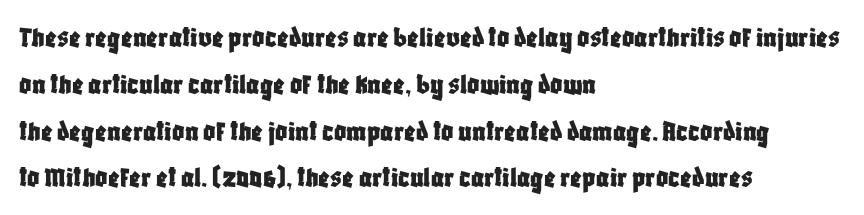
The image shows 30 px condensed sans-serif type, upright; set left-aligned, normal line spacing (1.56x), normal letter spacing, not underlined; low stroke contrast and a large x-height.
